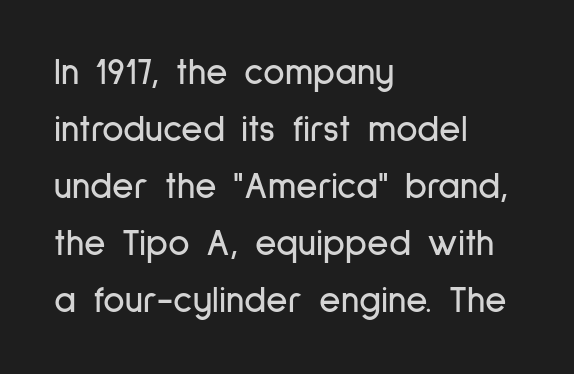
The image shows 37 px condensed sans-serif type, upright; set left-aligned, normal line spacing (1.54x), normal letter spacing, not underlined; low stroke contrast and a medium x-height.
